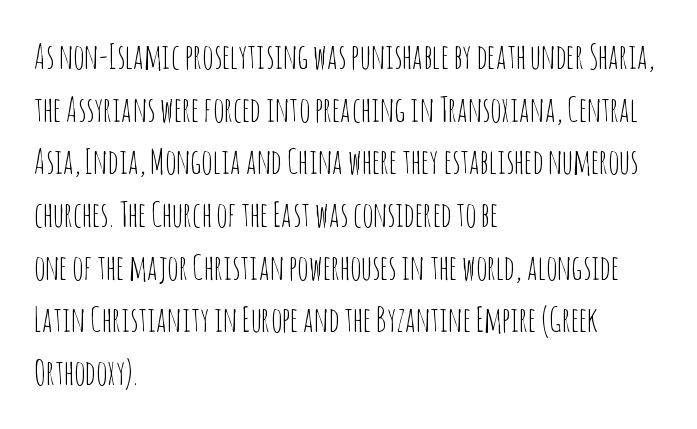
Q: Is the text bold? A: No.
Q: Is the text italic (slanted)? A: No, it is upright.
Q: Is the typeface a serif or a sans-serif typeface? A: Sans-serif.
Q: Is the text underlined? A: No.
Q: How is the paragraph aligned? A: Left-aligned.
Q: Is the spacing between letters normal or unusually wide? A: Normal.
Q: Is the spacing between lines tight, normal or loose? A: Normal.
Q: Width (condensed, normal, or wide)? A: Condensed.
Q: Stroke contrast? A: Low.
Q: x-height? A: Large.
Q: Monospaced? A: No.
